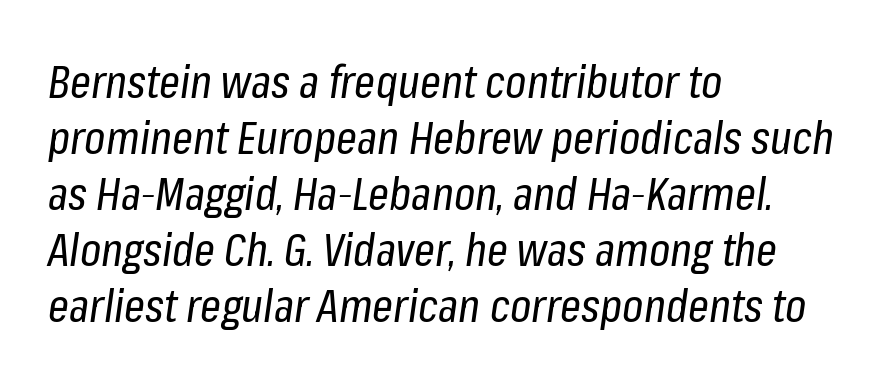
The image shows 46 px regular-weight, condensed type, italic (leaning right); set left-aligned, line spacing 1.22x, normal letter spacing, not underlined; low stroke contrast and a medium x-height.
